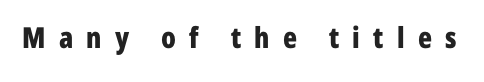
The image shows 29 px bold, condensed sans-serif type, upright; set unusually wide letter spacing (+0.46 em), not underlined; low stroke contrast and a medium x-height.
